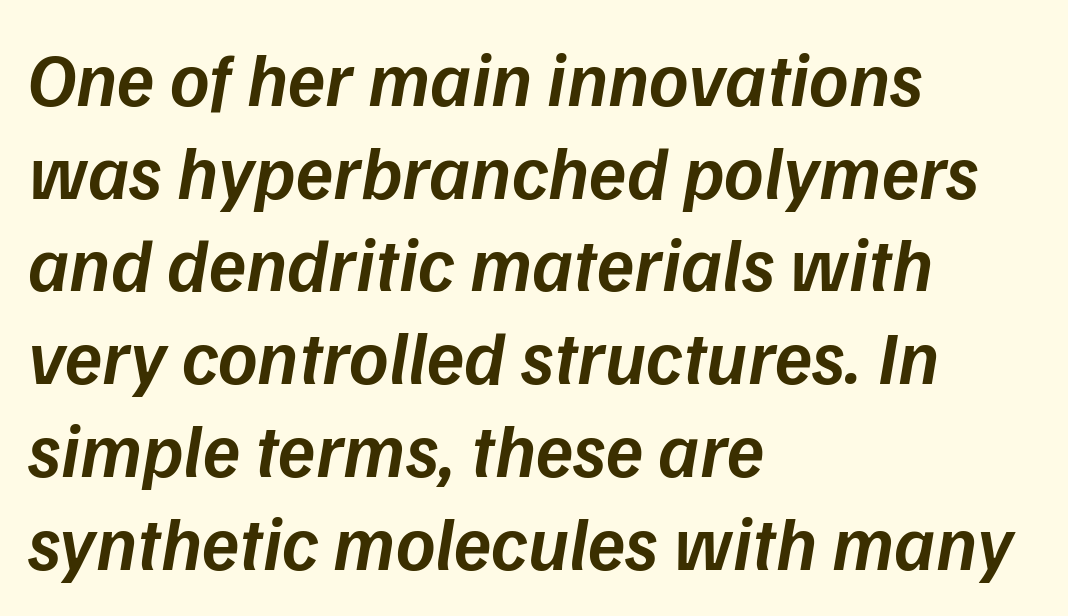
Students, note that the glyphs here touch the page at normal intervals. The letters advance in unequal steps, a hallmark of proportional type. The text carries the slant typical of an italic or oblique font. Bare-footed words on every line. How heavy is the stroke? Medium-heavy — a semibold, shy of bold.
